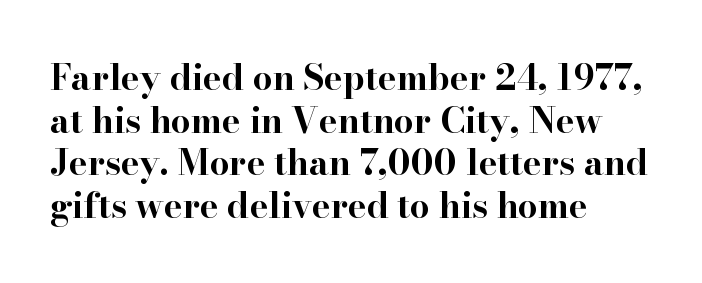
Look at the tracking — it's just the regular setting, nothing added. The baseline area is clear. Leftover space on each line is placed entirely after the last word. When letters stand straight like this, we call the style roman or upright. Is this a fixed-width face? No — the glyphs have proportional, varying widths.
